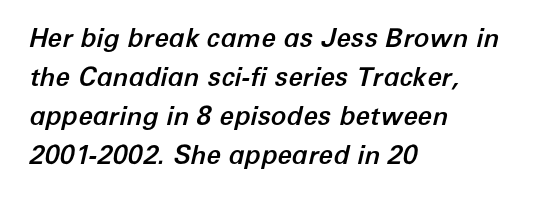
The space between consecutive lines is moderate. This rendering leaves character spacing at its baseline value. The specimen reads as italic at a glance. Line starts are locked; line ends wander.
